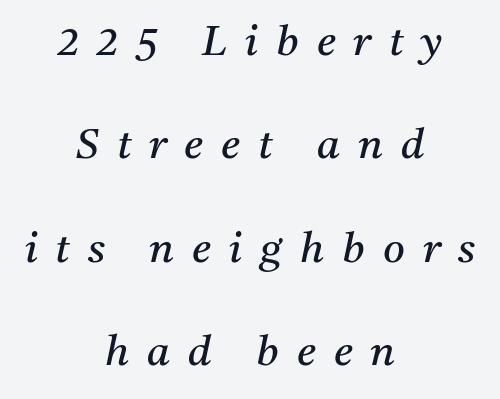
The image shows 42 px regular-weight serif type, italic (leaning right); set centered, loose line spacing (2.46x), unusually wide letter spacing (+0.43 em), not underlined; medium stroke contrast and a medium x-height.
